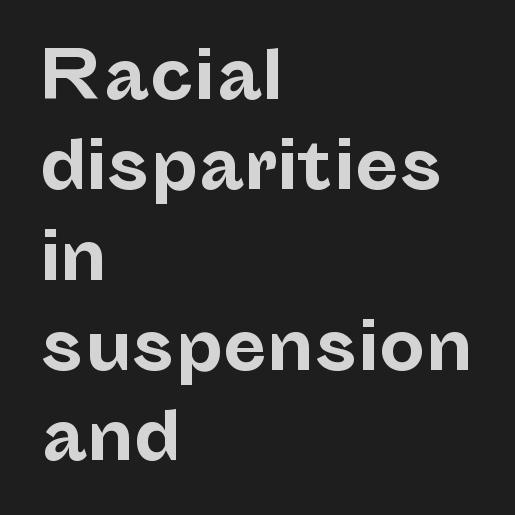
Q: Is the text bold? A: Yes.
Q: Is the text italic (slanted)? A: No, it is upright.
Q: Is the typeface a serif or a sans-serif typeface? A: Sans-serif.
Q: Is the text underlined? A: No.
Q: How is the paragraph aligned? A: Left-aligned.
Q: Is the spacing between letters normal or unusually wide? A: Normal.
Q: Is the spacing between lines tight, normal or loose? A: Normal.
Q: Width (condensed, normal, or wide)? A: Normal.
Q: Stroke contrast? A: Low.
Q: x-height? A: Medium.
Q: Monospaced? A: No.
